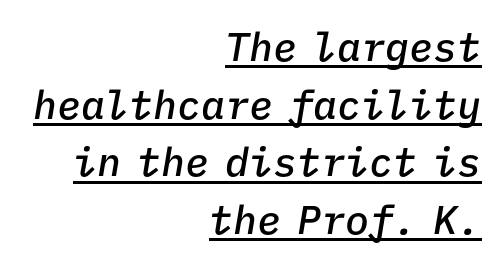
{"italic": "yes", "lean": "right", "slant_degrees": 9, "bold": "semi", "weight": "semibold", "width": "normal", "stroke_contrast": "low", "x_height": "medium", "monospaced": "yes", "underline": "yes", "align": "right", "line_spacing": "normal", "line_spacing_ratio": 1.44, "letter_spacing": "normal", "letter_spacing_em": 0.0, "glyph_px": 40}
